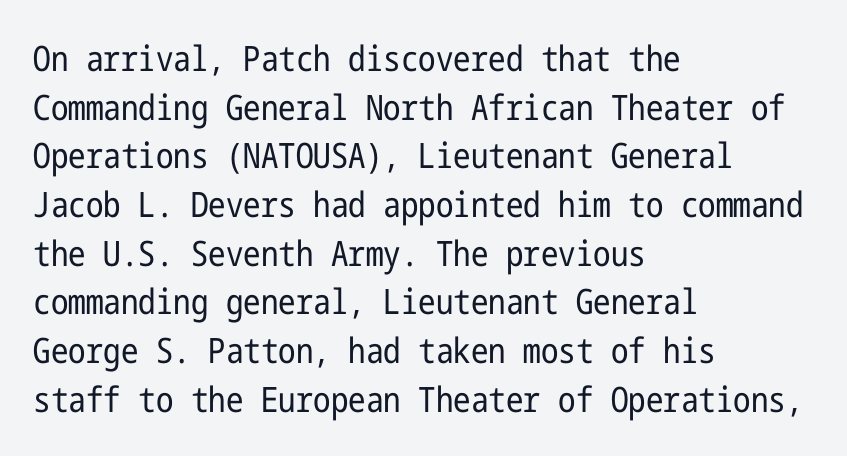
The image shows 35 px regular-weight, condensed sans-serif type, upright; set left-aligned, normal line spacing (1.39x), normal letter spacing, not underlined; low stroke contrast and a medium x-height.
